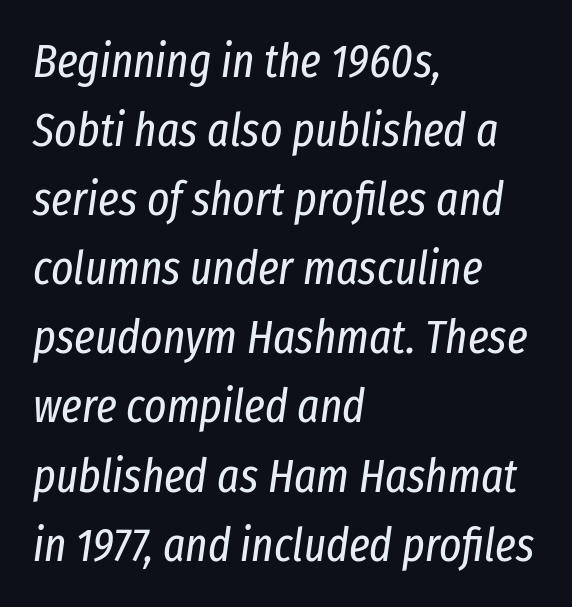
{"italic": "yes", "lean": "right", "slant_degrees": 8, "bold": "no", "weight": "regular", "width": "condensed", "stroke_contrast": "low", "x_height": "medium", "monospaced": "no", "underline": "no", "align": "left", "line_spacing": "normal", "line_spacing_ratio": 1.47, "letter_spacing": "normal", "letter_spacing_em": 0.0, "glyph_px": 47}
